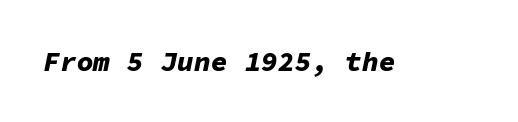
{"italic": "yes", "lean": "right", "slant_degrees": 11, "bold": "yes", "weight": "bold", "width": "normal", "stroke_contrast": "low", "x_height": "medium", "monospaced": "yes", "underline": "no", "letter_spacing": "normal", "letter_spacing_em": 0.0, "glyph_px": 28}
